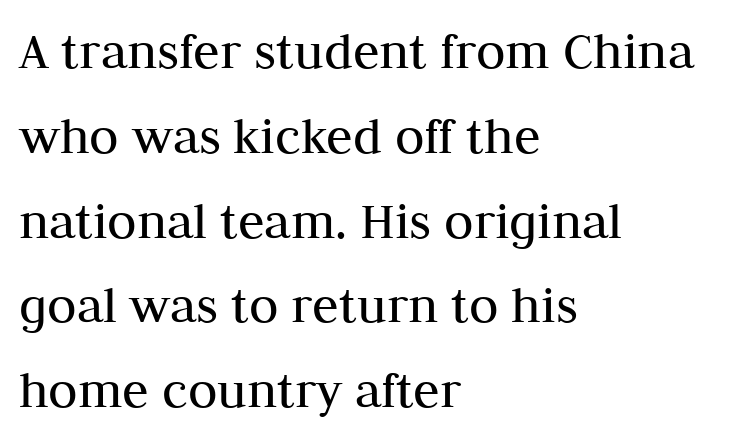
Q: Is the text bold? A: No.
Q: Is the text italic (slanted)? A: No, it is upright.
Q: Is the typeface a serif or a sans-serif typeface? A: Serif.
Q: Is the text underlined? A: No.
Q: How is the paragraph aligned? A: Left-aligned.
Q: Is the spacing between letters normal or unusually wide? A: Normal.
Q: Is the spacing between lines tight, normal or loose? A: Normal.
Q: Width (condensed, normal, or wide)? A: Normal.
Q: Stroke contrast? A: Medium.
Q: x-height? A: Medium.
Q: Monospaced? A: No.
